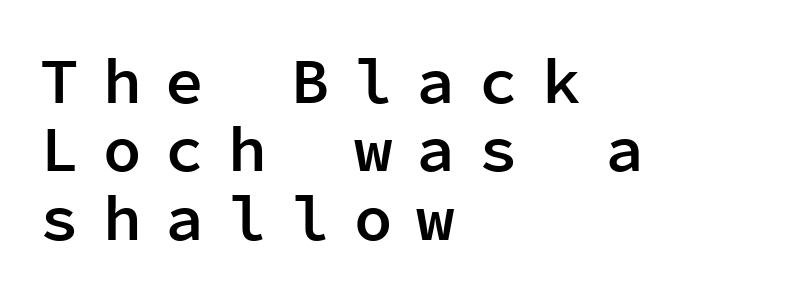
{"serif": "no", "italic": "no", "bold": "semi", "weight": "semibold", "width": "normal", "stroke_contrast": "low", "x_height": "medium", "monospaced": "yes", "underline": "no", "align": "left", "line_spacing": "tight", "line_spacing_ratio": 1.07, "letter_spacing": "wide", "letter_spacing_em": 0.38, "glyph_px": 64}
